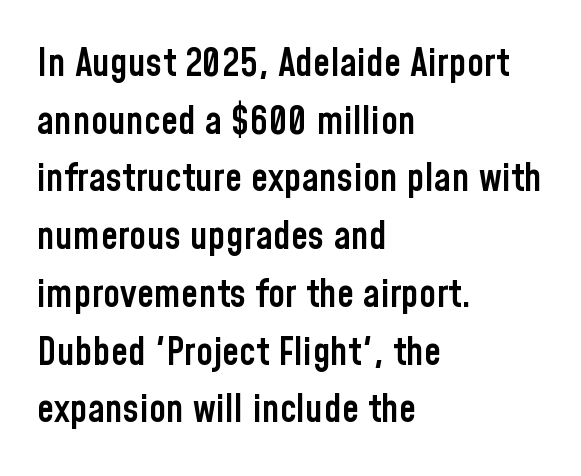
The image shows 39 px semibold, condensed sans-serif type, upright; set left-aligned, normal line spacing (1.48x), normal letter spacing, not underlined; low stroke contrast and a medium x-height.
